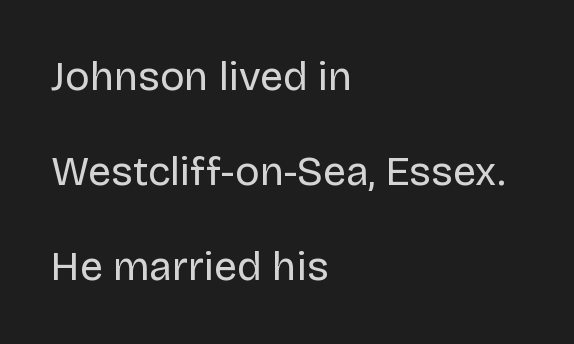
{"serif": "no", "italic": "no", "bold": "no", "weight": "regular", "width": "normal", "stroke_contrast": "low", "x_height": "large", "monospaced": "no", "underline": "no", "align": "left", "line_spacing": "loose", "line_spacing_ratio": 2.32, "letter_spacing": "normal", "letter_spacing_em": 0.0, "glyph_px": 41}
